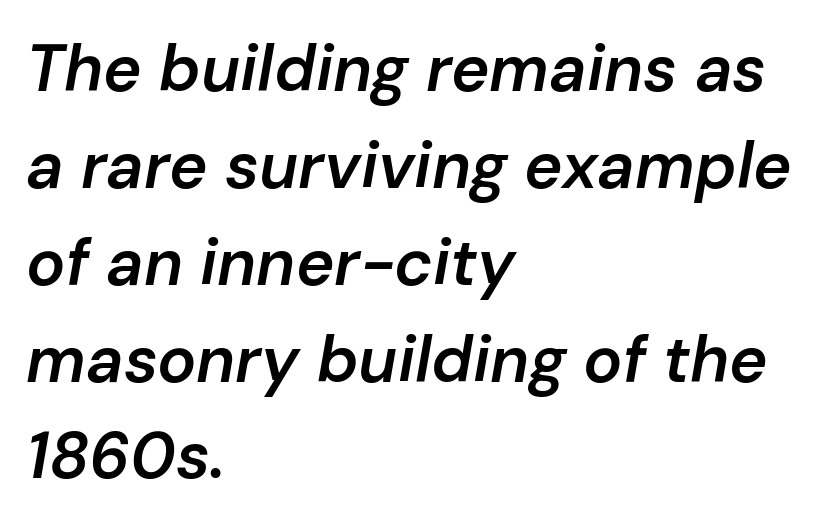
Summary of vertical rhythm: regular, with standard interline spacing. Stroke thickness is moderately raised; the sample reads as semibold. Slant detected: the letters are inclined. Left-aligned paragraph, ragged on the right.
